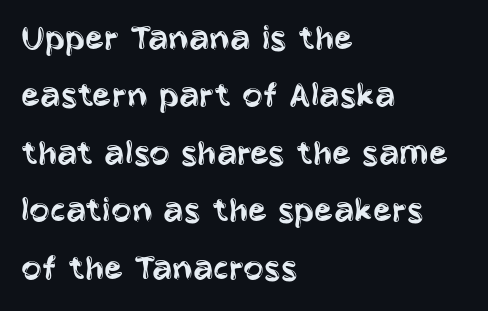
Q: Is the text bold? A: No.
Q: Is the text italic (slanted)? A: No, it is upright.
Q: Is the typeface a serif or a sans-serif typeface? A: Sans-serif.
Q: Is the text underlined? A: No.
Q: How is the paragraph aligned? A: Left-aligned.
Q: Is the spacing between letters normal or unusually wide? A: Normal.
Q: Is the spacing between lines tight, normal or loose? A: Normal.
Q: Width (condensed, normal, or wide)? A: Condensed.
Q: Stroke contrast? A: Low.
Q: x-height? A: Large.
Q: Monospaced? A: No.
